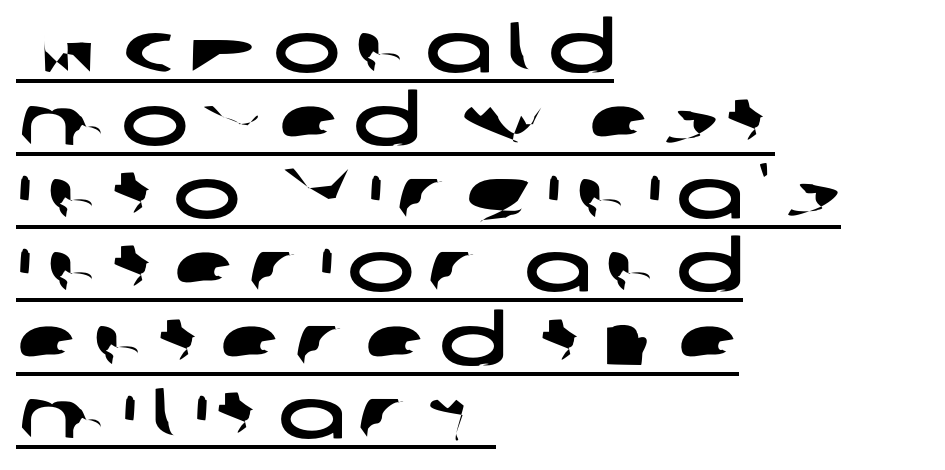
The image shows 71 px wide sans-serif type; set left-aligned, tight line spacing (1.03x), underlined; low stroke contrast and a medium x-height.
